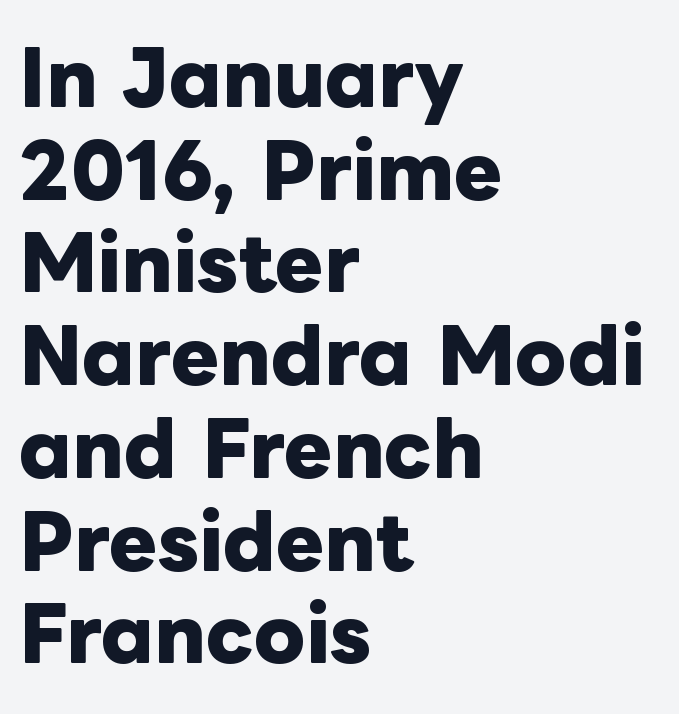
Underline: absent. Spacing between characters is what you'd get straight out of the box. Varying glyph widths throughout — classic text-font behaviour. The ragged edge is on the right, which tells us the setting is flush left.
